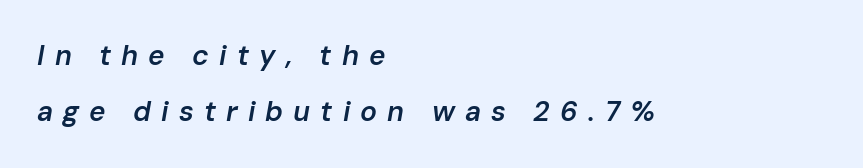
The image shows 28 px semibold type, italic (leaning right); set left-aligned, loose line spacing (2.01x), unusually wide letter spacing (+0.36 em), not underlined; low stroke contrast and a medium x-height.
